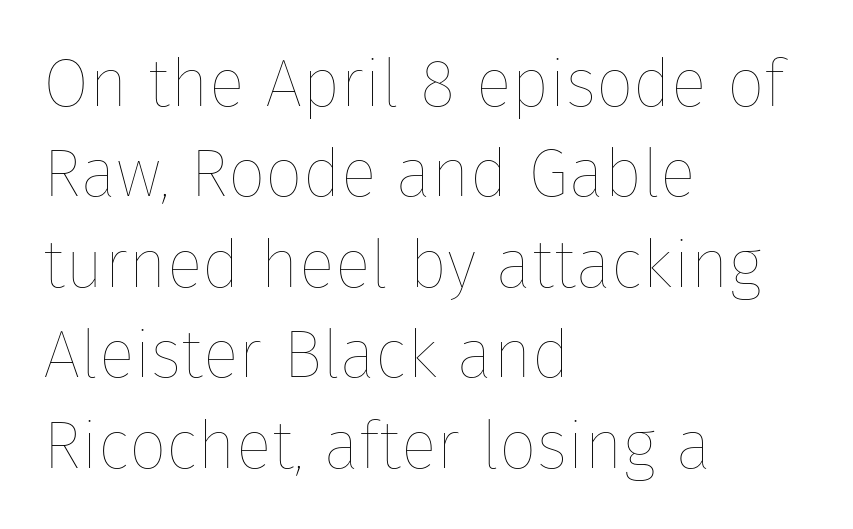
The image shows 67 px thin type, upright; set left-aligned, normal line spacing (1.35x), normal letter spacing, not underlined; low stroke contrast and a medium x-height.
